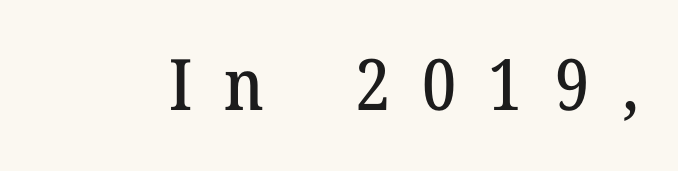
The image shows 71 px serif type, upright; set unusually wide letter spacing (+0.45 em), not underlined; medium stroke contrast and a medium x-height.
